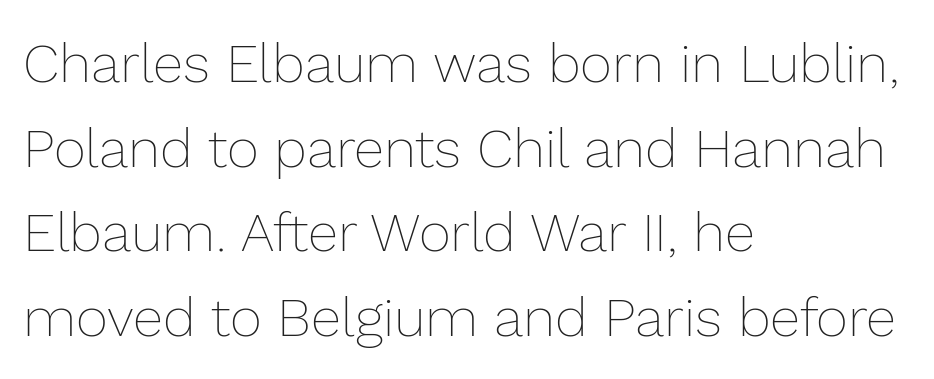
Q: Is the text bold? A: No.
Q: Is the text italic (slanted)? A: No, it is upright.
Q: Is the text underlined? A: No.
Q: How is the paragraph aligned? A: Left-aligned.
Q: Is the spacing between letters normal or unusually wide? A: Normal.
Q: Is the spacing between lines tight, normal or loose? A: Normal.
Q: Width (condensed, normal, or wide)? A: Normal.
Q: Stroke contrast? A: Low.
Q: x-height? A: Medium.
Q: Monospaced? A: No.
